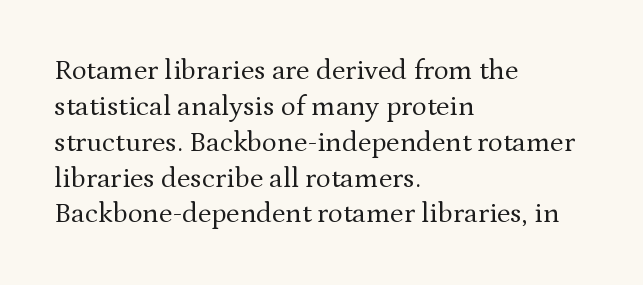
The letters advance in unequal steps, a hallmark of proportional type. Summary of weight: not heavy and not bold. This rendering employs a face with finishing strokes, i.e., a serif. Style check: upright. A typesetter would call this leading conventional body-copy spacing.
